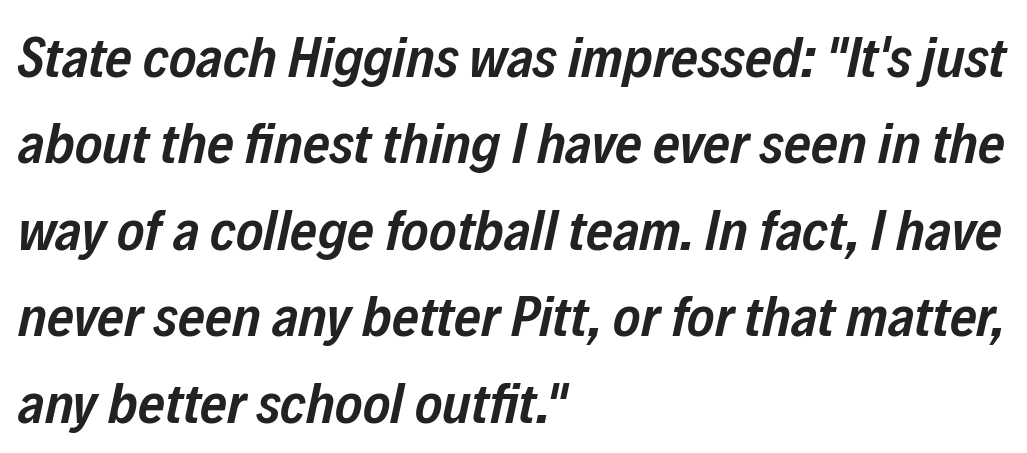
You could not count columns in this text — the font is proportionally spaced. The block of text has a typical density, with ordinary space between rows. The passage shown is not underscored anywhere. You can tell it's italic because the verticals aren't actually vertical. Compared with typical body copy, the letter spacing here is the same.
